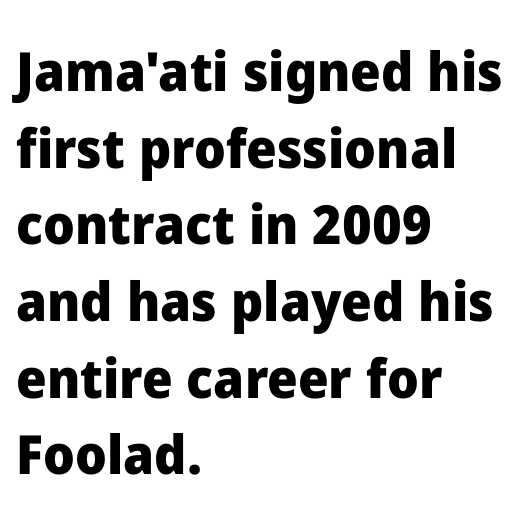
The image shows 54 px heavy sans-serif type, upright; set left-aligned, normal line spacing (1.42x), normal letter spacing, not underlined; low stroke contrast and a medium x-height.
